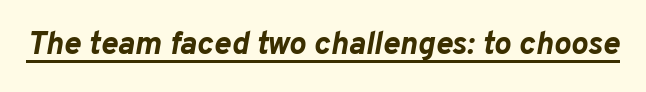
Slant detected: the letters are inclined. Summary of weight: heavy, a full bold. A typographer would call this underscored text. The letterforms sit shoulder to shoulder at normal distance. Each letter keeps its own natural width here, so spacing adapts to shape.
